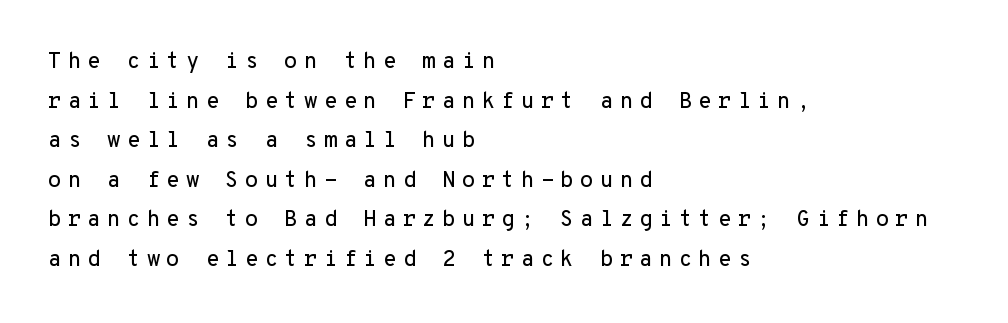
{"italic": "no", "underline": "no", "align": "left", "line_spacing_ratio": 1.8, "letter_spacing": "wide", "letter_spacing_em": 0.28, "glyph_px": 22}
